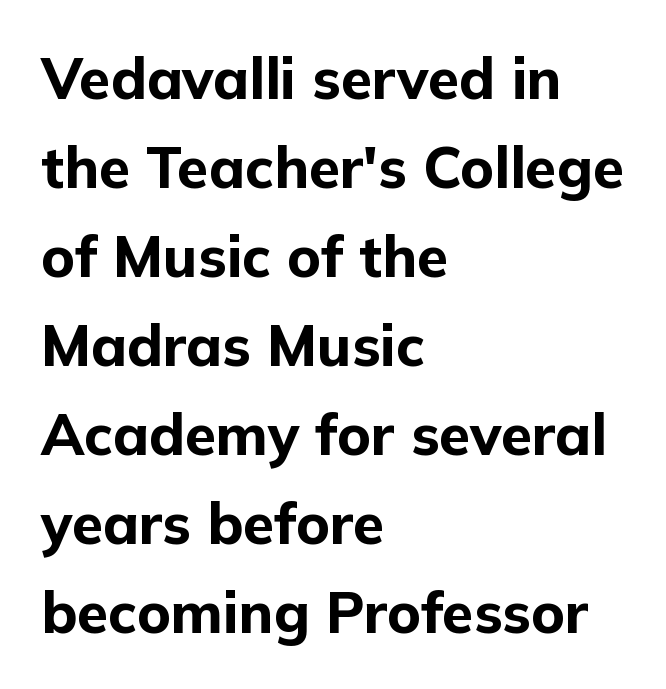
Q: Is the text bold? A: Yes.
Q: Is the text italic (slanted)? A: No, it is upright.
Q: Is the typeface a serif or a sans-serif typeface? A: Sans-serif.
Q: Is the text underlined? A: No.
Q: How is the paragraph aligned? A: Left-aligned.
Q: Is the spacing between letters normal or unusually wide? A: Normal.
Q: Is the spacing between lines tight, normal or loose? A: Normal.
Q: Width (condensed, normal, or wide)? A: Normal.
Q: Stroke contrast? A: Low.
Q: x-height? A: Medium.
Q: Monospaced? A: No.
